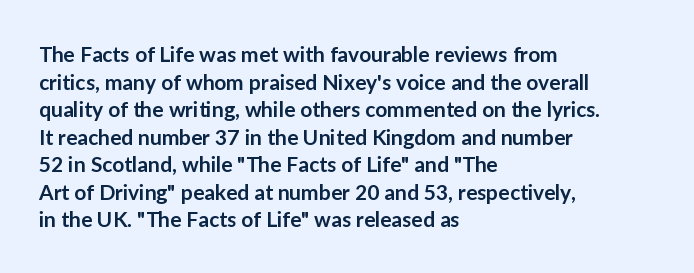
{"italic": "no", "bold": "semi", "underline": "no", "align": "left", "line_spacing": "normal", "line_spacing_ratio": 1.31, "letter_spacing": "normal", "letter_spacing_em": 0.0, "glyph_px": 21}
